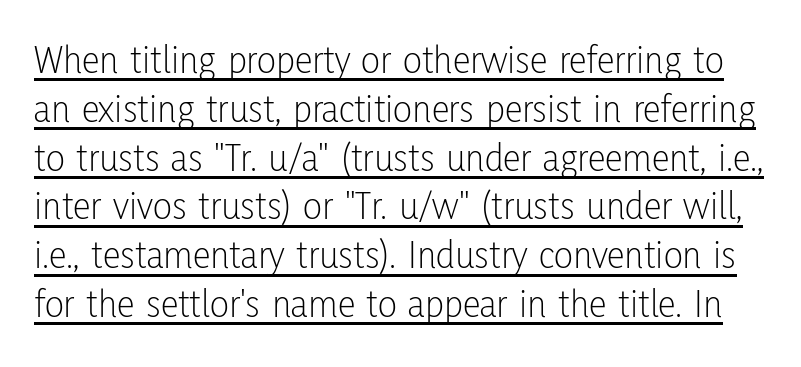
{"serif": "no", "italic": "no", "bold": "no", "weight": "light", "width": "condensed", "stroke_contrast": "low", "x_height": "medium", "monospaced": "no", "underline": "yes", "line_spacing_ratio": 1.22, "letter_spacing": "normal", "letter_spacing_em": 0.0, "glyph_px": 40}
